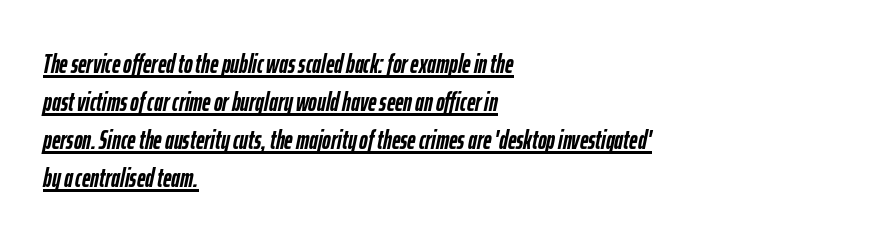
Q: Is the text bold? A: Yes.
Q: Is the text italic (slanted)? A: Yes, it leans right by about 12 degrees.
Q: Is the text underlined? A: Yes.
Q: How is the paragraph aligned? A: Left-aligned.
Q: Is the spacing between letters normal or unusually wide? A: Normal.
Q: Is the spacing between lines tight, normal or loose? A: Normal.
